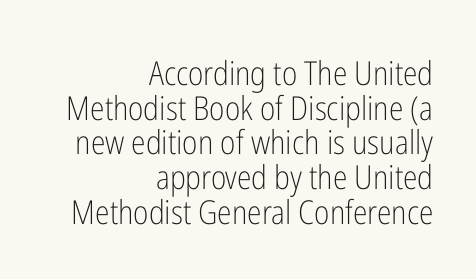
{"serif": "no", "italic": "no", "bold": "no", "weight": "light", "width": "condensed", "stroke_contrast": "low", "x_height": "medium", "monospaced": "no", "underline": "no", "align": "right", "line_spacing": "tight", "line_spacing_ratio": 1.05, "letter_spacing": "normal", "letter_spacing_em": 0.0, "glyph_px": 33}
